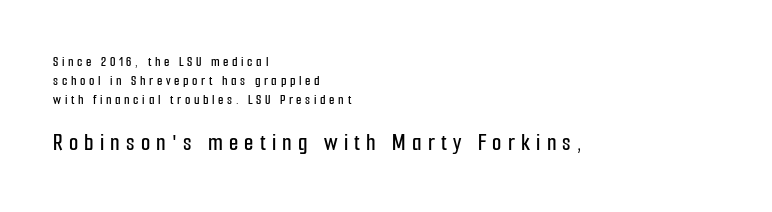
{"italic": "no", "underline": "no", "align": "left", "line_spacing": "normal", "line_spacing_ratio": 1.34, "letter_spacing": "wide", "letter_spacing_em": 0.26, "larger_block": "second", "size_ratio": 1.71, "glyph_px": 24}
